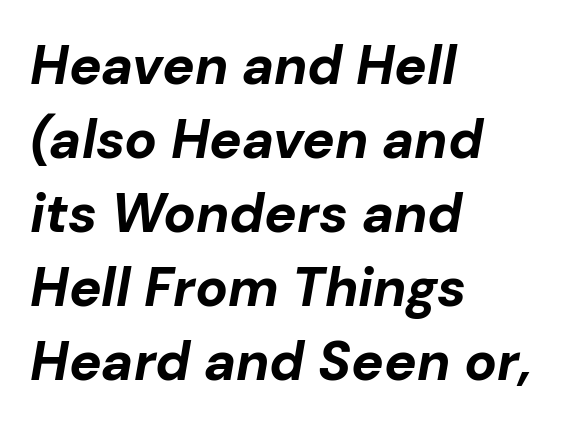
Notice how the stems are inclined rather than vertical — that's the hallmark of italics. The gap between lines stays unmarked. This sample uses plain, unmodified letter spacing. The lines sit at an ordinary, default distance from one another. The letters advance in unequal steps, a hallmark of proportional type.
